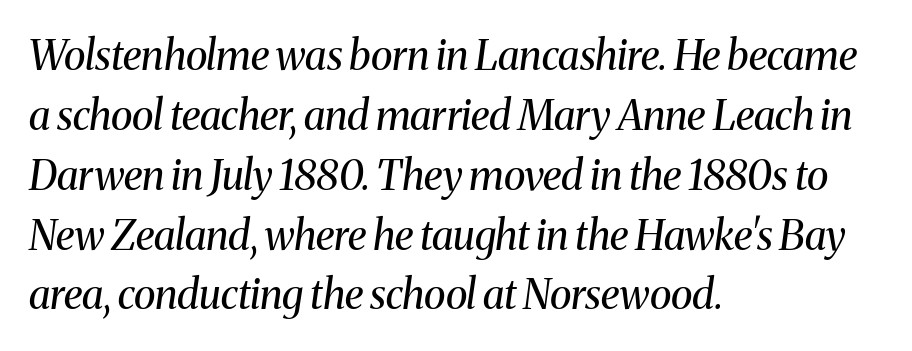
Check under the words: just untouched page. The line texture is even and compact thanks to regular tracking. Character widths vary here, with narrow letters taking less room than wide ones. The space between consecutive lines is moderate.
